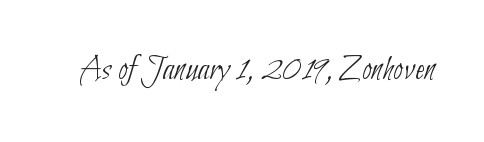
{"serif": "no", "bold": "no", "weight": "thin", "width": "condensed", "stroke_contrast": "low", "x_height": "small", "monospaced": "no", "underline": "no", "letter_spacing": "normal", "letter_spacing_em": 0.0, "glyph_px": 35}
